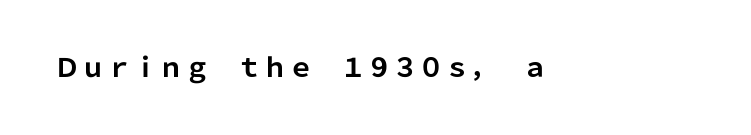
{"italic": "no", "bold": "yes", "underline": "no", "letter_spacing": "normal", "letter_spacing_em": 0.0, "glyph_px": 26}
